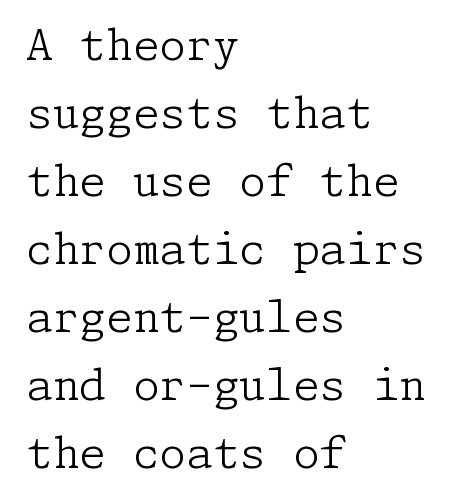
{"serif": "yes", "italic": "no", "bold": "no", "weight": "light", "width": "normal", "stroke_contrast": "low", "x_height": "medium", "underline": "no", "align": "left", "line_spacing": "normal", "line_spacing_ratio": 1.58, "letter_spacing": "normal", "letter_spacing_em": 0.0, "glyph_px": 43}
